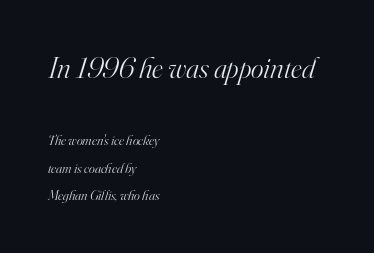
The strokes carry an ordinary text weight at most. Horizontal alignment here is leftward, the default for most running prose. Every character sits at an angle, as italics do. The glyphs are unaccompanied by any horizontal stroke below them. Type style note: has serifs.
